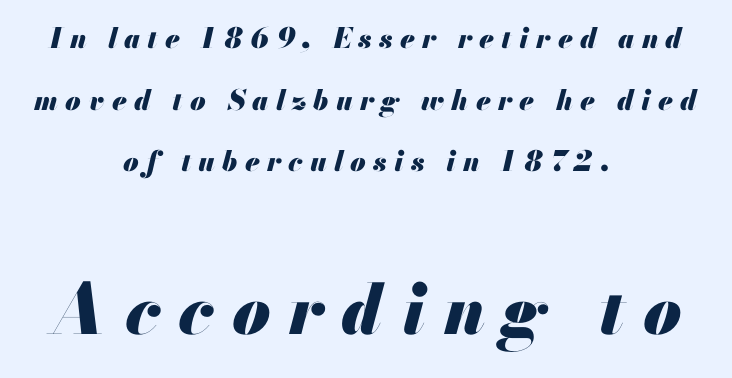
The image shows 69 px heavy type, italic (leaning right); set centered, loose line spacing (2.2x), unusually wide letter spacing (+0.26 em), not underlined; the second (bottom) block is 2.46x larger; medium stroke contrast and a small x-height.
